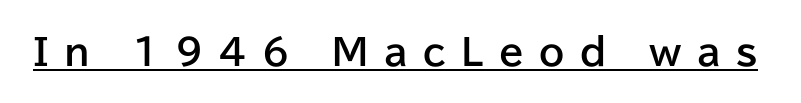
{"serif": "no", "italic": "no", "bold": "yes", "weight": "bold", "width": "normal", "stroke_contrast": "low", "x_height": "medium", "monospaced": "no", "underline": "yes", "letter_spacing": "wide", "letter_spacing_em": 0.43, "glyph_px": 36}
